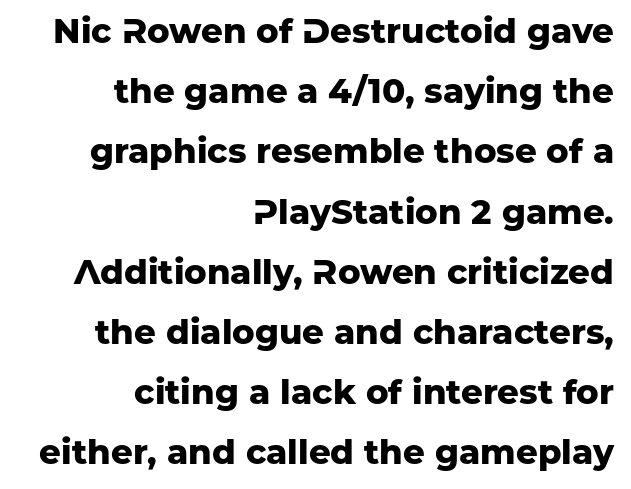
{"serif": "no", "italic": "no", "bold": "yes", "weight": "heavy", "width": "normal", "stroke_contrast": "low", "x_height": "medium", "monospaced": "no", "underline": "no", "align": "right", "line_spacing_ratio": 1.77, "letter_spacing": "normal", "letter_spacing_em": 0.0, "glyph_px": 34}
